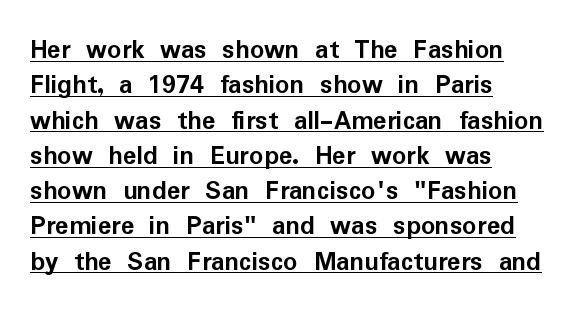
A student would call this left alignment; a typographer would say flush left, rag right. Compared with typical body copy, the letter spacing here is the same. Leading matches the norm, producing a regular column. Do the letters lean? They stand straight. The passage shown is underscored from start to finish. The face used here is a sans, in the tradition of grotesques and geometrics.
